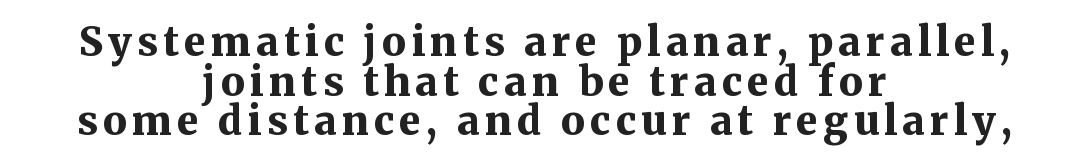
Q: Is the text bold? A: Yes.
Q: Is the text italic (slanted)? A: No, it is upright.
Q: Is the typeface a serif or a sans-serif typeface? A: Serif.
Q: Is the text underlined? A: No.
Q: How is the paragraph aligned? A: Centered.
Q: Is the spacing between lines tight, normal or loose? A: Tight.
Q: Width (condensed, normal, or wide)? A: Normal.
Q: Stroke contrast? A: Medium.
Q: x-height? A: Medium.
Q: Monospaced? A: No.
